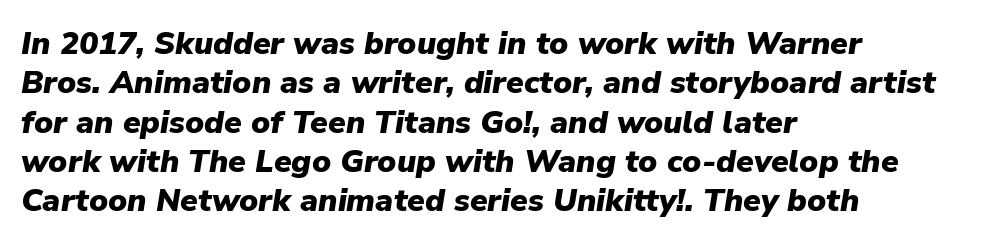
Each letter keeps its own natural width here, so spacing adapts to shape. Stroke thickness is high; the sample reads as a true bold. A typesetter would call this zero additional tracking. Compared with a centered layout, this one pins lines to the left instead. Posture: slanted.
